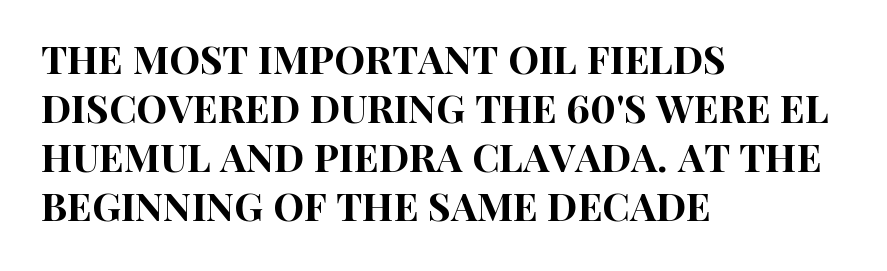
{"serif": "no", "italic": "no", "width": "condensed", "stroke_contrast": "high", "x_height": "large", "monospaced": "no", "underline": "no", "align": "left", "line_spacing": "normal", "line_spacing_ratio": 1.26, "letter_spacing": "normal", "letter_spacing_em": 0.0, "glyph_px": 39}
